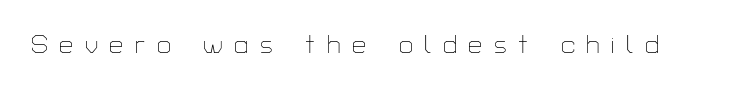
Style check: upright. Is the type heavy? It reads as light-to-regular instead. Words appear elongated and porous because spacing is wide. Has an underline been added? It has not.
